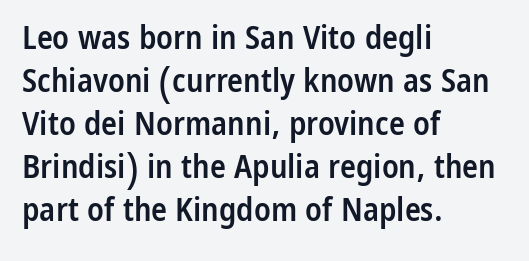
Q: Is the text bold? A: Semi-bold.
Q: Is the text italic (slanted)? A: No, it is upright.
Q: Is the typeface a serif or a sans-serif typeface? A: Sans-serif.
Q: Is the text underlined? A: No.
Q: How is the paragraph aligned? A: Left-aligned.
Q: Is the spacing between letters normal or unusually wide? A: Normal.
Q: Is the spacing between lines tight, normal or loose? A: Normal.
Q: Width (condensed, normal, or wide)? A: Condensed.
Q: Stroke contrast? A: Low.
Q: x-height? A: Medium.
Q: Monospaced? A: No.
